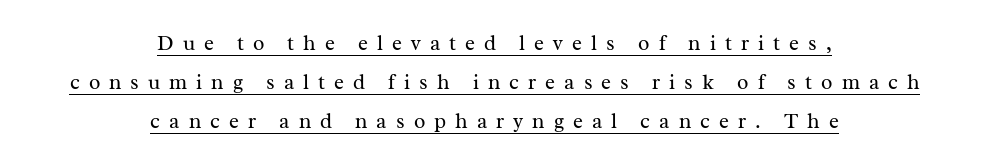
Q: Is the text bold? A: No.
Q: Is the text italic (slanted)? A: No, it is upright.
Q: Is the text underlined? A: Yes.
Q: How is the paragraph aligned? A: Centered.
Q: Is the spacing between letters normal or unusually wide? A: Unusually wide.
